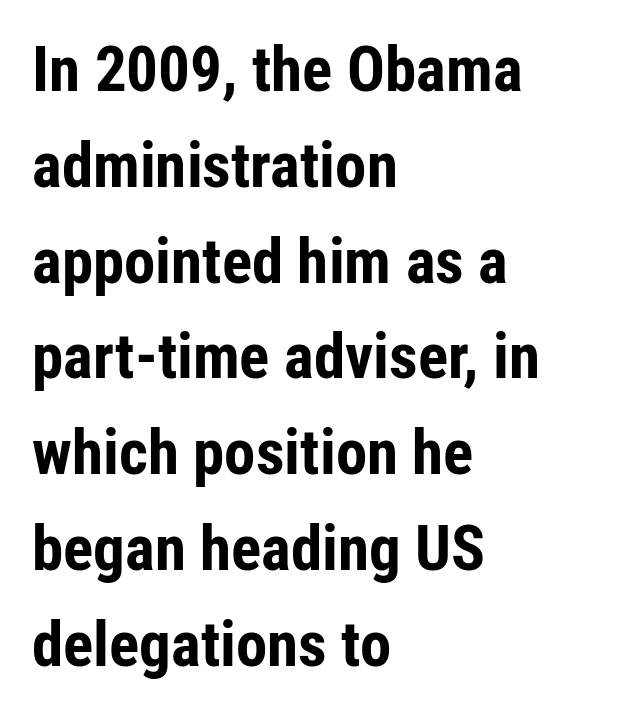
The image shows 63 px bold, condensed sans-serif type, upright; set left-aligned, normal line spacing (1.52x), normal letter spacing, not underlined; low stroke contrast and a medium x-height.
